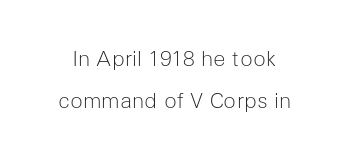
Q: Is the text bold? A: No.
Q: Is the text italic (slanted)? A: No, it is upright.
Q: Is the text underlined? A: No.
Q: Is the spacing between letters normal or unusually wide? A: Normal.
Q: Is the spacing between lines tight, normal or loose? A: Loose.
